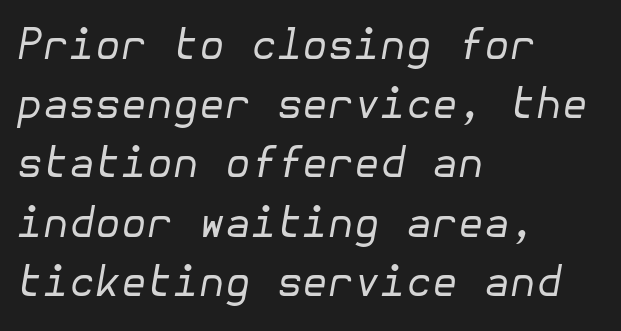
Look at the tracking — it's just the regular setting, nothing added. The area under the type is left untouched. The block of text has a typical density, with ordinary space between rows. Teacher's note: observe the even left margin — that is flush-left alignment. Weight: not bold — regular or lighter. It's the slanting kind of type.
